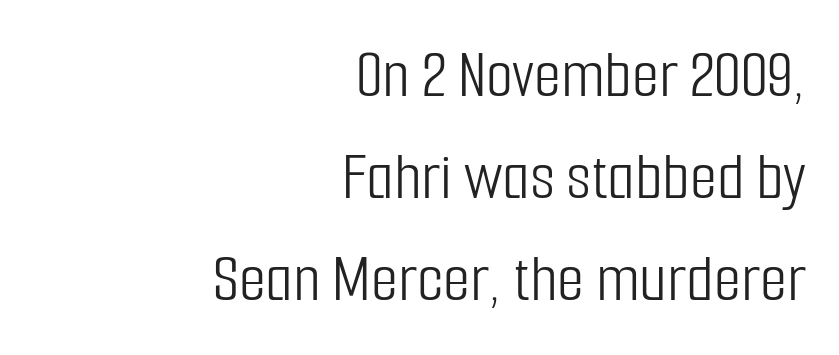
Vertical strokes here are truly vertical. To sum up the face: it is a sans, with no serifs. Type without underlining. The ragged edge is on the left, which tells us the setting is flush right. Is the type heavy? It reads as light-to-regular instead.
